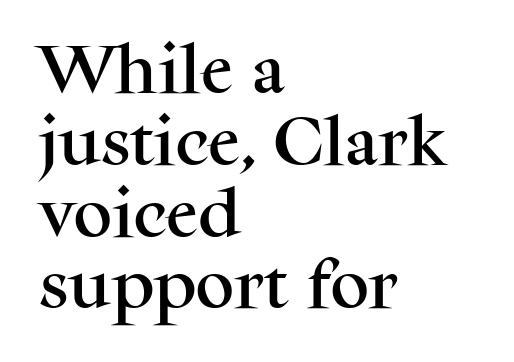
The image shows 54 px serif type, upright; set left-aligned, normal line spacing (1.33x), normal letter spacing, not underlined; medium stroke contrast and a medium x-height.
